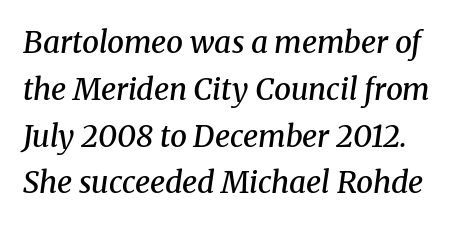
Looks like regular typesetting: each glyph gets only the width it needs. Rendered with sloped, italic letterforms. Weight: semibold (demi). The type is set solid horizontally, with unmodified tracking. Evenly set lines give the paragraph a standard silhouette. Just letters on the line, the space beneath them empty.
